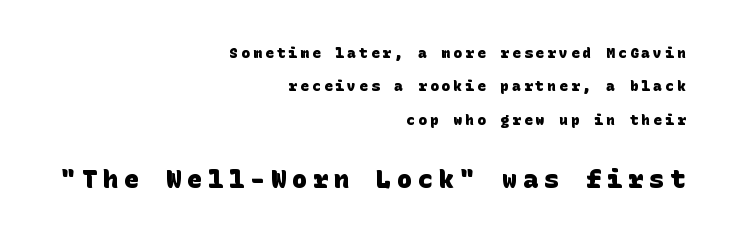
The gap between lines stays unmarked. These lines have a slow, spaced-out rhythm from letter to letter. The ragged edge is on the left, which tells us the setting is flush right. Students, this is bold: see how much ink each stroke carries.
